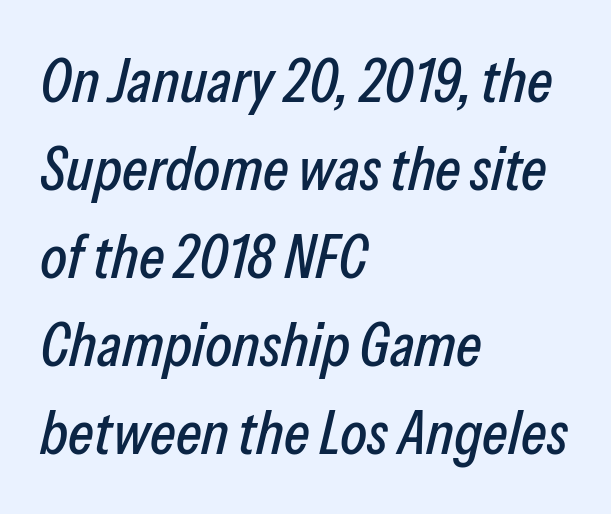
Observe the lean: these are italic letterforms. Teacher's note: observe the even left margin — that is flush-left alignment. Students, note that the glyphs here touch the page at normal intervals. Just letters on the line, the space beneath them empty.
